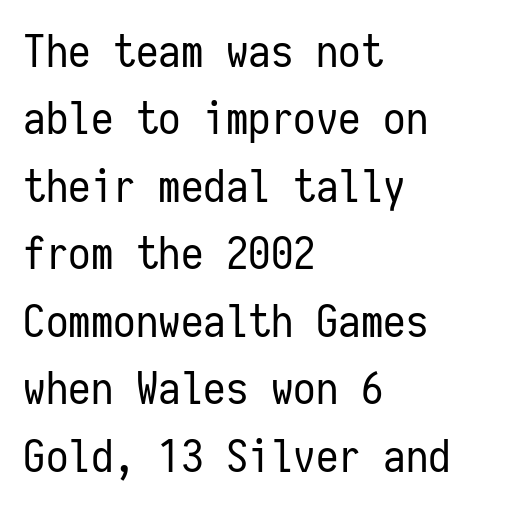
Q: Is the text bold? A: No.
Q: Is the text italic (slanted)? A: No, it is upright.
Q: Is the typeface a serif or a sans-serif typeface? A: Sans-serif.
Q: Is the text underlined? A: No.
Q: How is the paragraph aligned? A: Left-aligned.
Q: Is the spacing between letters normal or unusually wide? A: Normal.
Q: Is the spacing between lines tight, normal or loose? A: Normal.
Q: Width (condensed, normal, or wide)? A: Condensed.
Q: Stroke contrast? A: Low.
Q: x-height? A: Medium.
Q: Monospaced? A: Yes.
